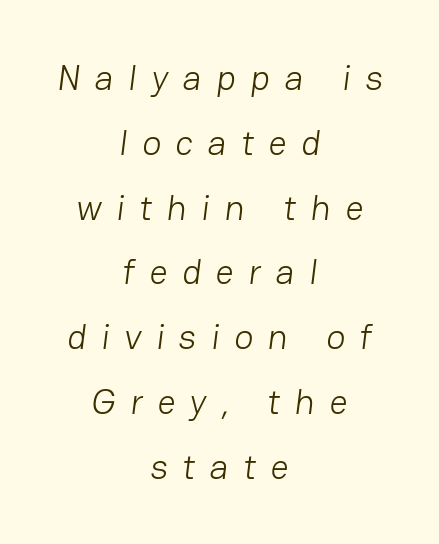
The image shows 36 px light sans-serif type; set centered, line spacing 1.8x, unusually wide letter spacing (+0.4 em), not underlined; low stroke contrast and a medium x-height.
